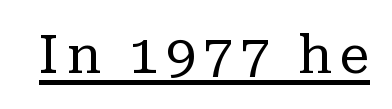
Q: Is the text bold? A: No.
Q: Is the text italic (slanted)? A: No, it is upright.
Q: Is the typeface a serif or a sans-serif typeface? A: Serif.
Q: Is the text underlined? A: Yes.
Q: Width (condensed, normal, or wide)? A: Normal.
Q: Stroke contrast? A: Low.
Q: x-height? A: Medium.
Q: Monospaced? A: No.
